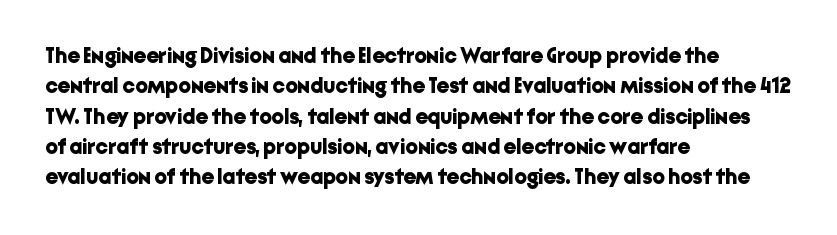
{"italic": "no", "bold": "yes", "underline": "no", "align": "left", "line_spacing": "normal", "line_spacing_ratio": 1.38, "letter_spacing": "normal", "letter_spacing_em": 0.0, "glyph_px": 22}
